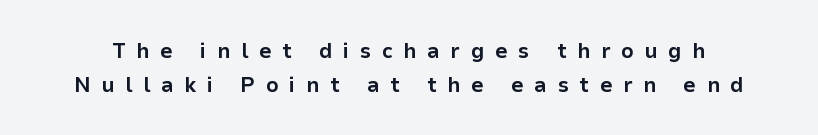
Q: Is the text bold? A: Yes.
Q: Is the text italic (slanted)? A: No, it is upright.
Q: Is the text underlined? A: No.
Q: Is the spacing between letters normal or unusually wide? A: Unusually wide.
Q: Is the spacing between lines tight, normal or loose? A: Normal.
